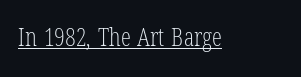
{"italic": "no", "bold": "no", "underline": "yes", "letter_spacing": "normal", "letter_spacing_em": 0.0, "glyph_px": 25}
